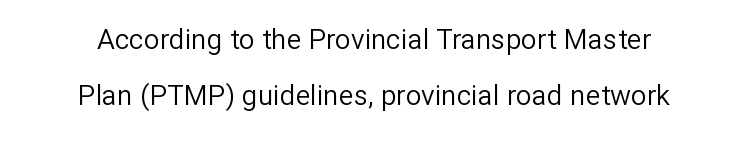
Where is the straight margin? There isn't one; the lines are centered. These lines are rendered in a variable-pitch font. Each new line begins a long way beneath the previous one. Observe the ordinary spacing: letters are neighbours, not strangers. The words here are not underlined. This reads as an unemphasized weight, regular at the heaviest.
